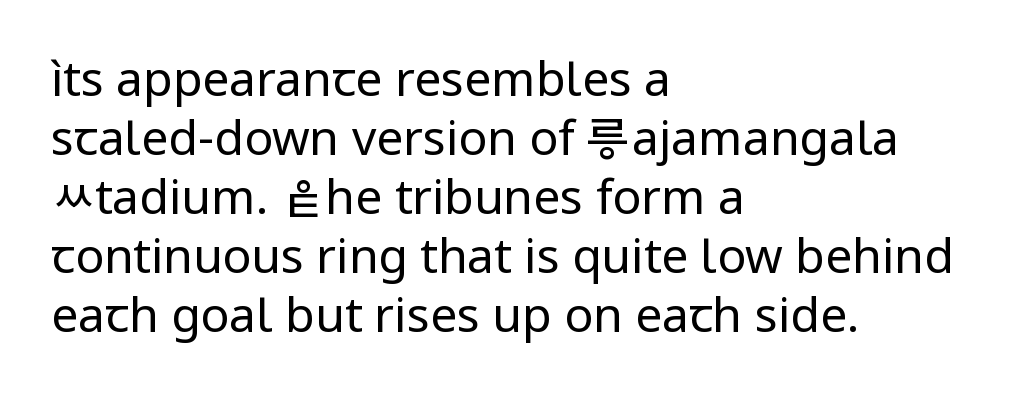
Q: Is the text bold? A: No.
Q: Is the text italic (slanted)? A: No, it is upright.
Q: Is the typeface a serif or a sans-serif typeface? A: Sans-serif.
Q: Is the text underlined? A: No.
Q: How is the paragraph aligned? A: Left-aligned.
Q: Is the spacing between letters normal or unusually wide? A: Normal.
Q: Width (condensed, normal, or wide)? A: Normal.
Q: Stroke contrast? A: Low.
Q: x-height? A: Medium.
Q: Monospaced? A: No.
